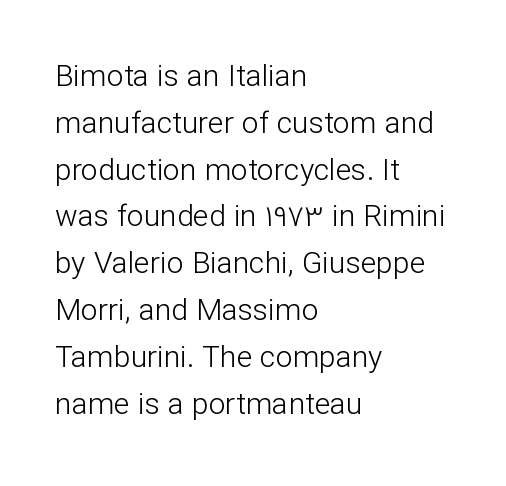
{"serif": "no", "italic": "no", "bold": "no", "weight": "light", "width": "normal", "stroke_contrast": "low", "x_height": "medium", "monospaced": "no", "underline": "no", "align": "left", "line_spacing": "normal", "line_spacing_ratio": 1.56, "letter_spacing": "normal", "letter_spacing_em": 0.0, "glyph_px": 30}
